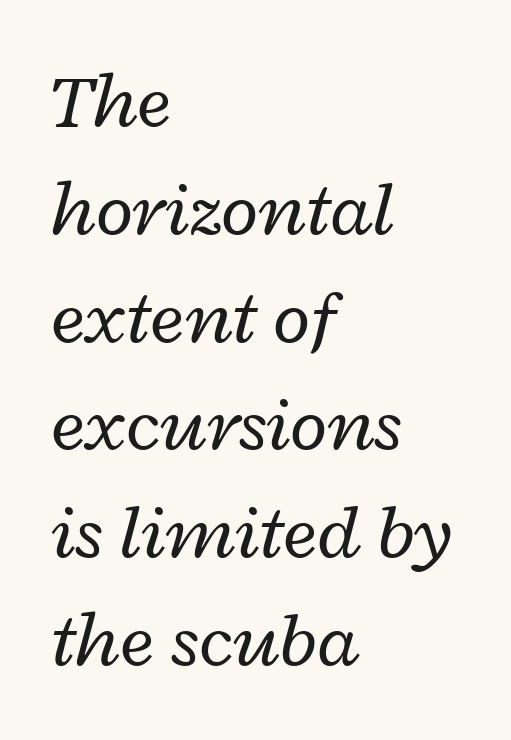
The image shows 77 px regular-weight, wide type, italic (leaning right); set left-aligned, normal line spacing (1.4x), normal letter spacing, not underlined; low stroke contrast and a medium x-height.
